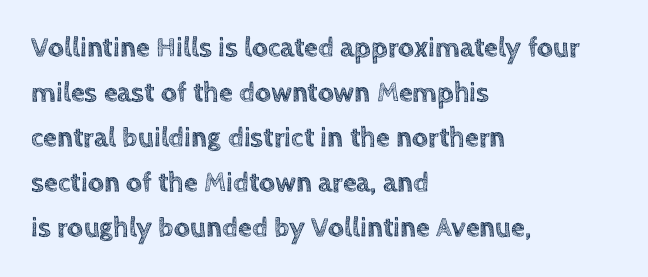
{"italic": "no", "width": "normal", "x_height": "large", "monospaced": "no", "underline": "no", "align": "left", "line_spacing": "normal", "line_spacing_ratio": 1.61, "letter_spacing": "normal", "letter_spacing_em": 0.0, "glyph_px": 28}
